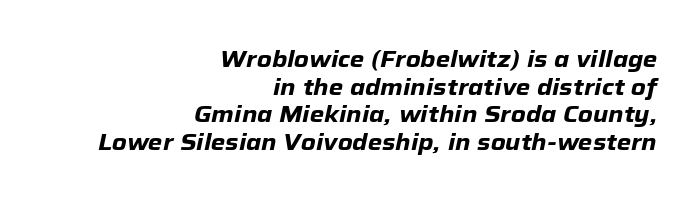
The image shows 23 px bold type, italic (leaning right); set right-aligned, line spacing 1.2x, normal letter spacing, not underlined.
